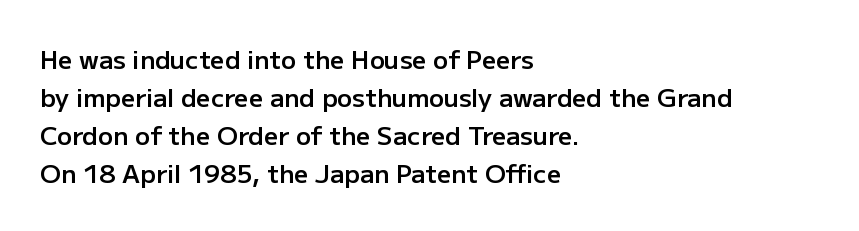
The image shows 25 px text type, upright; set left-aligned, normal line spacing (1.52x), normal letter spacing, not underlined.
